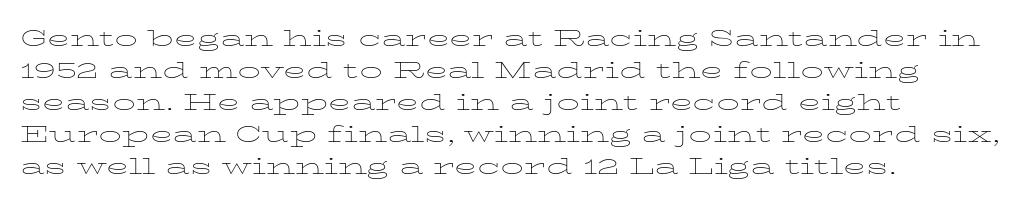
Q: Is the text bold? A: No.
Q: Is the text italic (slanted)? A: No, it is upright.
Q: Is the text underlined? A: No.
Q: How is the paragraph aligned? A: Left-aligned.
Q: Is the spacing between letters normal or unusually wide? A: Normal.
Q: Is the spacing between lines tight, normal or loose? A: Normal.
